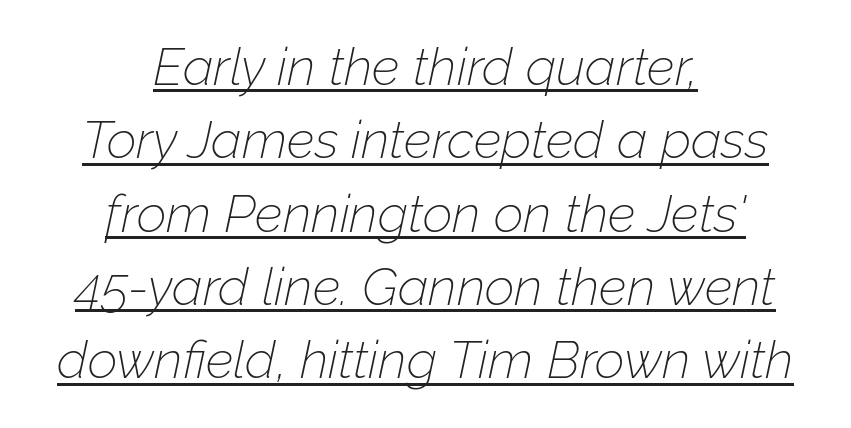
The image shows 52 px thin type, italic (leaning right); set centered, normal line spacing (1.41x), normal letter spacing, underlined; low stroke contrast and a medium x-height.
